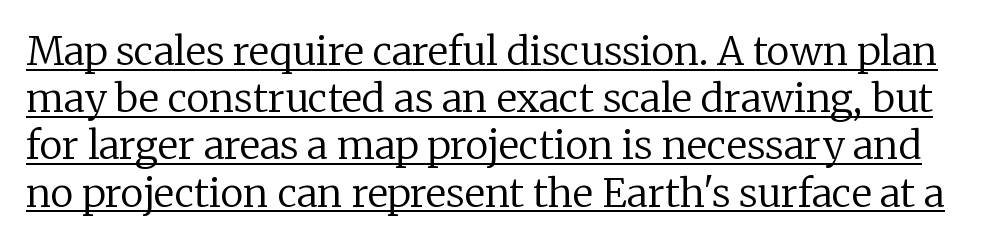
Proportional: the letters do not fall into vertical columns. Words appear dense and cohesive because spacing is normal. The typography opts for an upright posture over an oblique one. Caption: face not bold, strokes unweighted.
